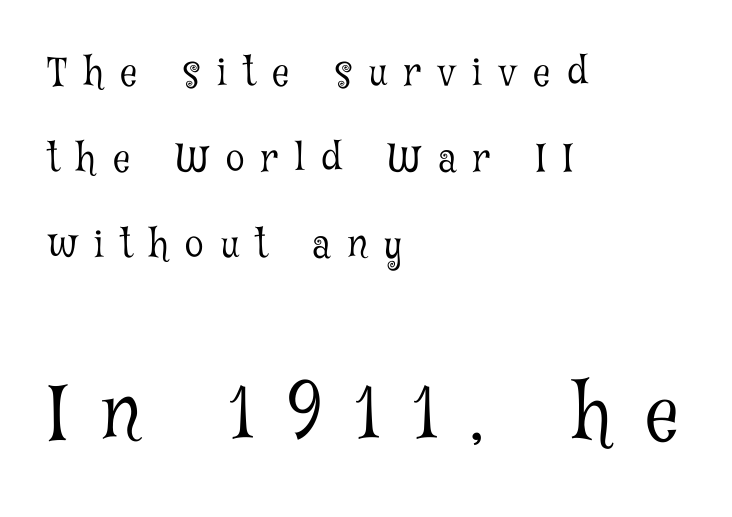
The image shows 75 px light, condensed serif type, upright; set left-aligned, loose line spacing (2.26x), unusually wide letter spacing (+0.45 em), not underlined; the second (bottom) block is 1.97x larger; low stroke contrast and a medium x-height.
